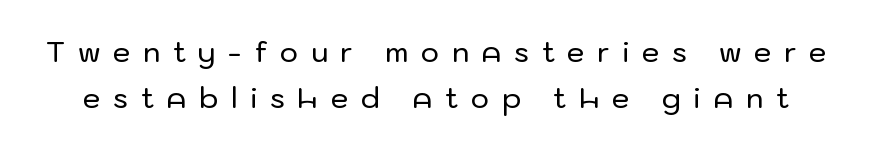
Q: Is the text italic (slanted)? A: No, it is upright.
Q: Is the typeface a serif or a sans-serif typeface? A: Sans-serif.
Q: Is the text underlined? A: No.
Q: Is the spacing between letters normal or unusually wide? A: Unusually wide.
Q: Is the spacing between lines tight, normal or loose? A: Normal.
Q: Width (condensed, normal, or wide)? A: Normal.
Q: Stroke contrast? A: Low.
Q: x-height? A: Medium.
Q: Monospaced? A: No.
